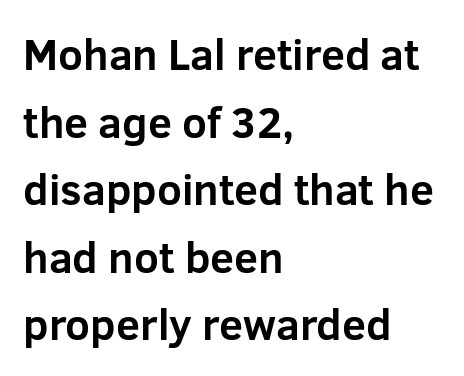
Q: Is the text bold? A: Yes.
Q: Is the text italic (slanted)? A: No, it is upright.
Q: Is the typeface a serif or a sans-serif typeface? A: Sans-serif.
Q: Is the text underlined? A: No.
Q: How is the paragraph aligned? A: Left-aligned.
Q: Is the spacing between letters normal or unusually wide? A: Normal.
Q: Is the spacing between lines tight, normal or loose? A: Normal.
Q: Width (condensed, normal, or wide)? A: Normal.
Q: Stroke contrast? A: Low.
Q: x-height? A: Medium.
Q: Monospaced? A: No.
